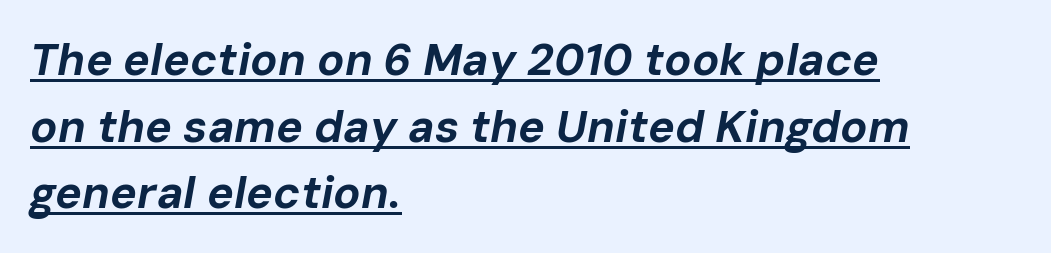
{"italic": "yes", "lean": "right", "slant_degrees": 10, "bold": "yes", "weight": "bold", "width": "normal", "stroke_contrast": "low", "x_height": "medium", "monospaced": "no", "underline": "yes", "align": "left", "line_spacing": "normal", "line_spacing_ratio": 1.48, "letter_spacing": "normal", "letter_spacing_em": 0.0, "glyph_px": 45}
